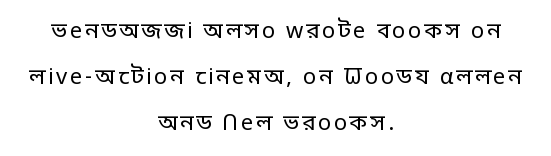
The image shows 22 px text type, upright; set centered, loose line spacing (2.09x), not underlined.
